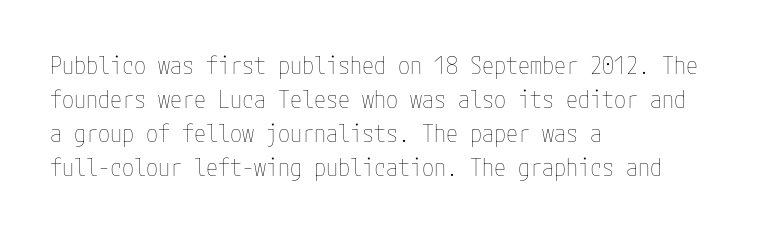
The image shows 24 px text type, upright; set left-aligned, normal line spacing (1.42x), normal letter spacing, not underlined.
